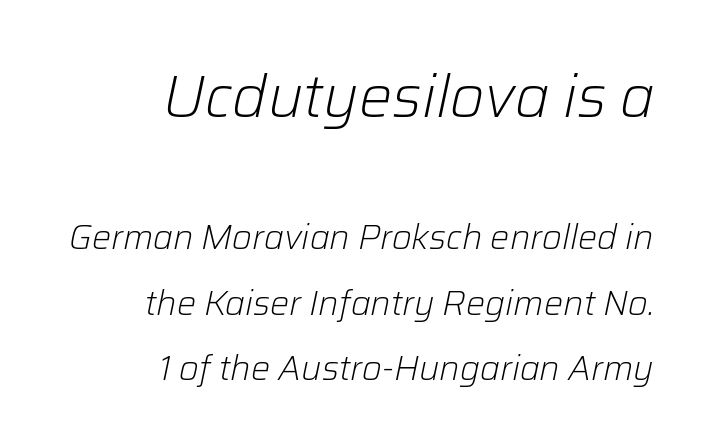
Honestly, the rows look like they've been pulled way apart. Here the first block reads like a headline and the second like body copy. A typesetter would call this proportional, since set widths differ per character. Think standard paragraph weight, or any step lighter than that. The passage is arranged like a letterhead date or caption credit — flush right.
